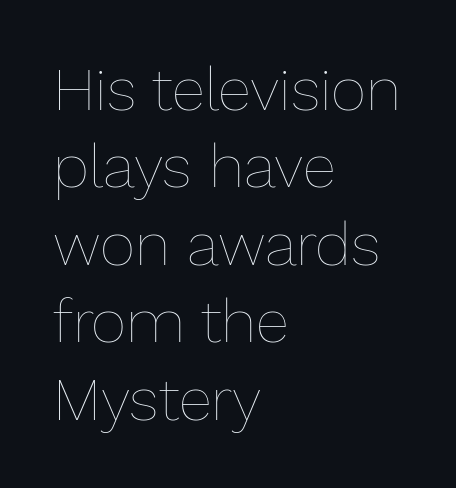
The image shows 61 px thin type, upright; set left-aligned, normal line spacing (1.27x), normal letter spacing, not underlined; low stroke contrast and a medium x-height.
